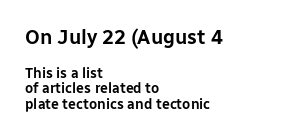
{"italic": "no", "underline": "no", "align": "left", "line_spacing": "tight", "line_spacing_ratio": 1.13, "letter_spacing": "normal", "letter_spacing_em": 0.0, "larger_block": "first", "size_ratio": 1.43, "glyph_px": 20}
